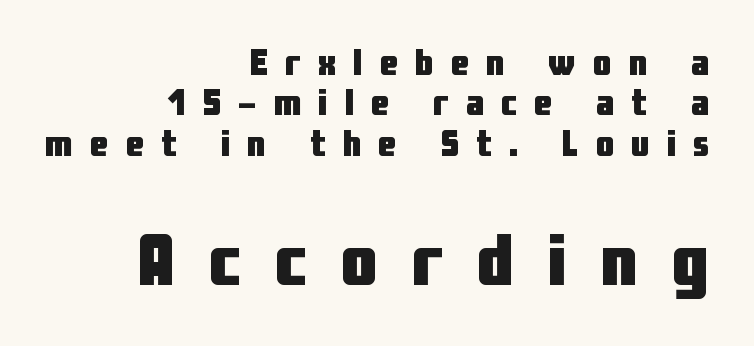
The image shows 74 px heavy, condensed sans-serif type, upright; set right-aligned, tight line spacing (1.09x), unusually wide letter spacing (+0.46 em), not underlined; the second (bottom) block is 2.0x larger; low stroke contrast and a medium x-height.
